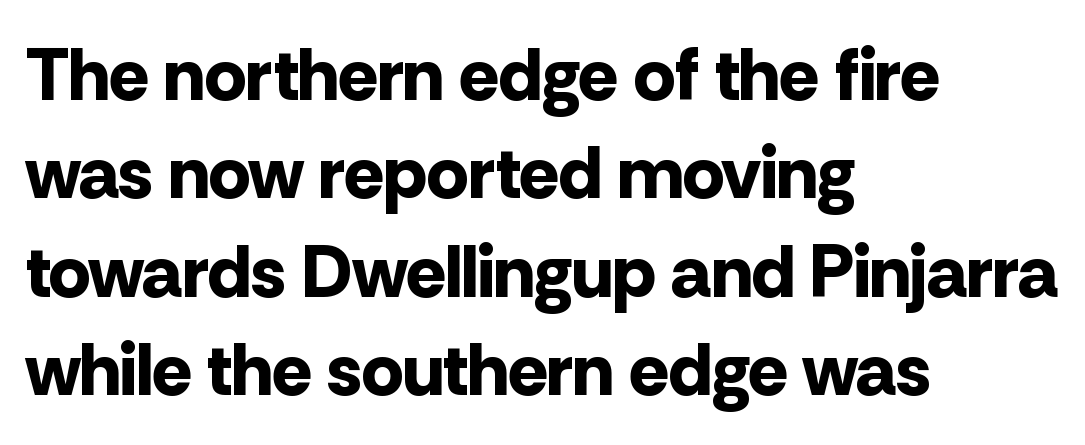
Typographically, this falls in the sans-serif category. You could not count columns in this text — the font is proportionally spaced. Teacher's note: observe the even left margin — that is flush-left alignment. Nobody touched the tracking dial on this one.
